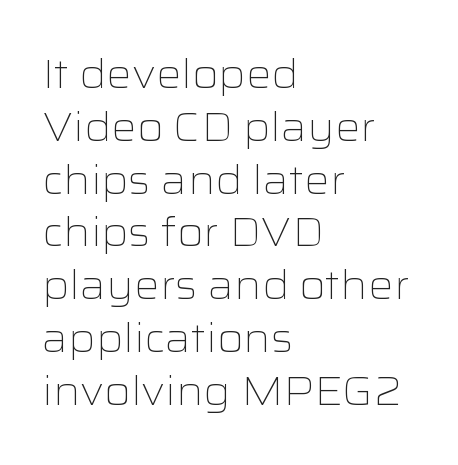
Each letter keeps its own natural width here, so spacing adapts to shape. How are the letters spaced? Ordinarily, with no added tracking. Is this a sans? Yes — the strokes have no serifs. Think standard paragraph weight, or any step lighter than that.
